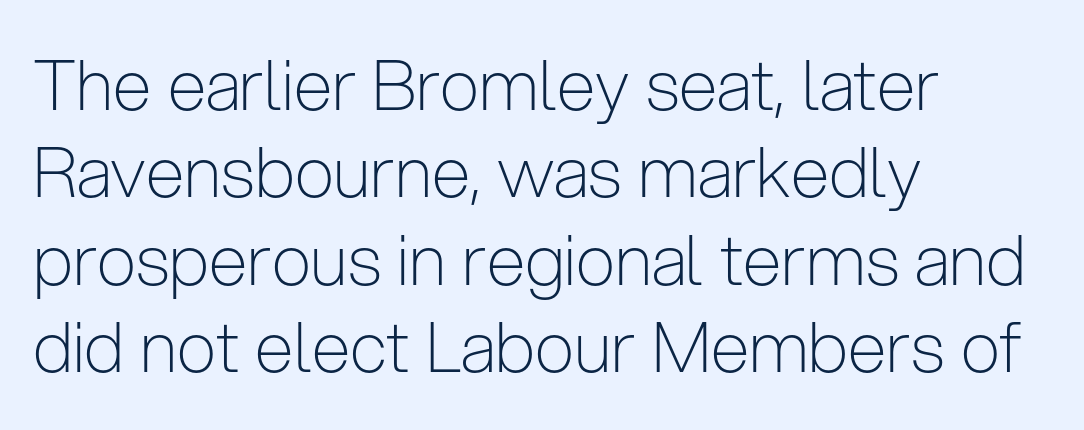
{"serif": "no", "italic": "no", "bold": "no", "weight": "light", "width": "condensed", "stroke_contrast": "low", "x_height": "medium", "monospaced": "no", "underline": "no", "align": "left", "line_spacing": "normal", "line_spacing_ratio": 1.25, "letter_spacing": "normal", "letter_spacing_em": 0.0, "glyph_px": 70}
